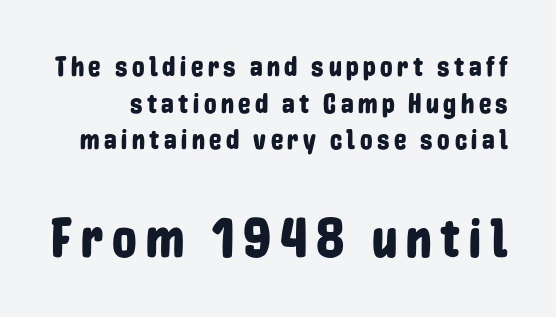
{"serif": "no", "italic": "no", "width": "condensed", "stroke_contrast": "low", "x_height": "medium", "monospaced": "no", "underline": "no", "line_spacing": "normal", "line_spacing_ratio": 1.31, "larger_block": "second", "size_ratio": 1.96, "glyph_px": 55}
